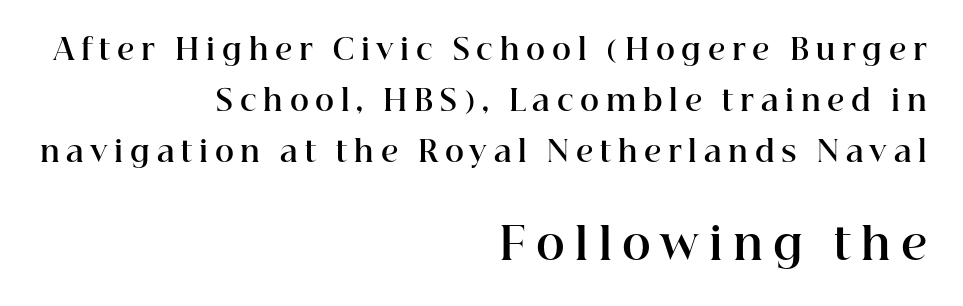
{"serif": "yes", "italic": "no", "bold": "yes", "weight": "bold", "width": "normal", "stroke_contrast": "high", "x_height": "medium", "monospaced": "no", "underline": "no", "align": "right", "line_spacing_ratio": 1.76, "letter_spacing": "wide", "letter_spacing_em": 0.23, "larger_block": "second", "size_ratio": 1.52, "glyph_px": 44}
